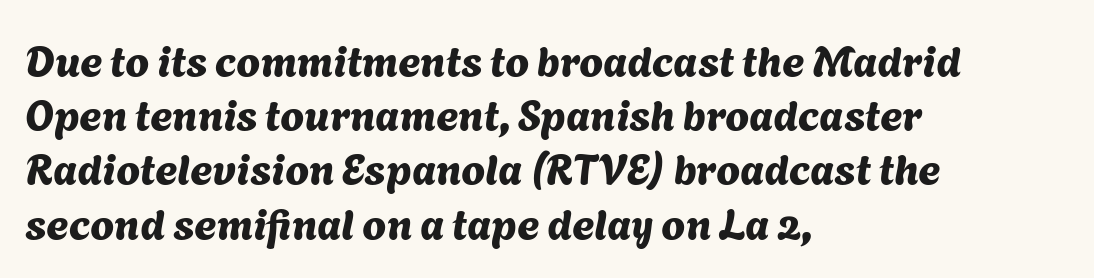
Q: Is the typeface a serif or a sans-serif typeface? A: Sans-serif.
Q: Is the text underlined? A: No.
Q: How is the paragraph aligned? A: Left-aligned.
Q: Is the spacing between letters normal or unusually wide? A: Normal.
Q: Is the spacing between lines tight, normal or loose? A: Normal.
Q: Width (condensed, normal, or wide)? A: Normal.
Q: Stroke contrast? A: Medium.
Q: x-height? A: Medium.
Q: Monospaced? A: No.
